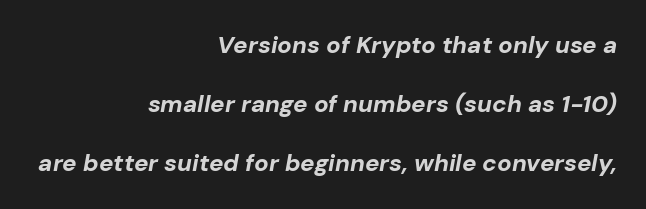
The image shows 24 px bold type, italic (leaning right); set right-aligned, loose line spacing (2.46x), normal letter spacing, not underlined.
